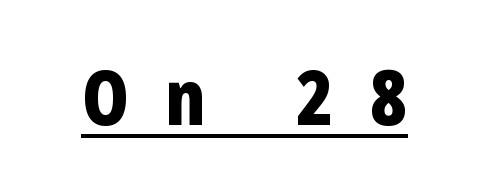
{"serif": "no", "italic": "no", "bold": "yes", "weight": "bold", "width": "condensed", "stroke_contrast": "low", "x_height": "medium", "monospaced": "no", "underline": "yes", "letter_spacing": "wide", "letter_spacing_em": 0.47, "glyph_px": 76}
